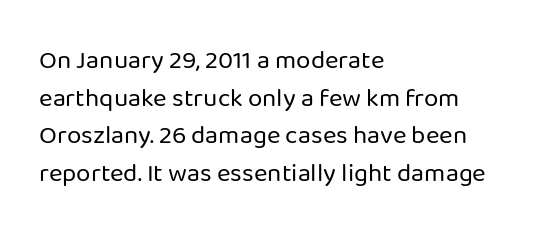
The image shows 26 px text type, upright; set left-aligned, normal line spacing (1.45x), normal letter spacing, not underlined.
